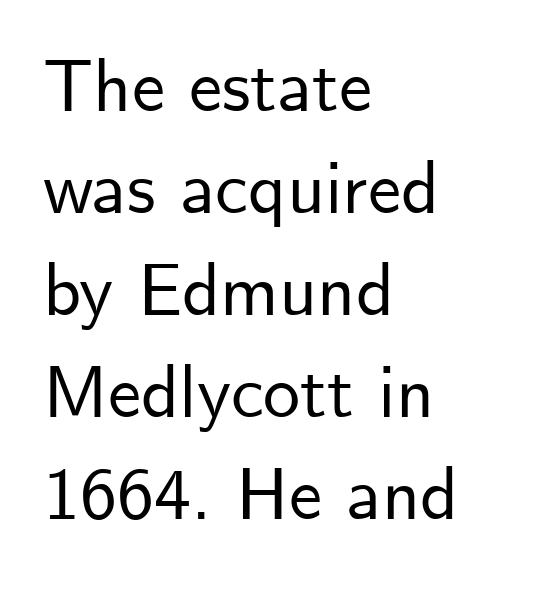
Q: Is the text italic (slanted)? A: No, it is upright.
Q: Is the typeface a serif or a sans-serif typeface? A: Sans-serif.
Q: Is the text underlined? A: No.
Q: How is the paragraph aligned? A: Left-aligned.
Q: Is the spacing between letters normal or unusually wide? A: Normal.
Q: Is the spacing between lines tight, normal or loose? A: Normal.
Q: Width (condensed, normal, or wide)? A: Normal.
Q: Stroke contrast? A: Low.
Q: x-height? A: Small.
Q: Monospaced? A: No.
